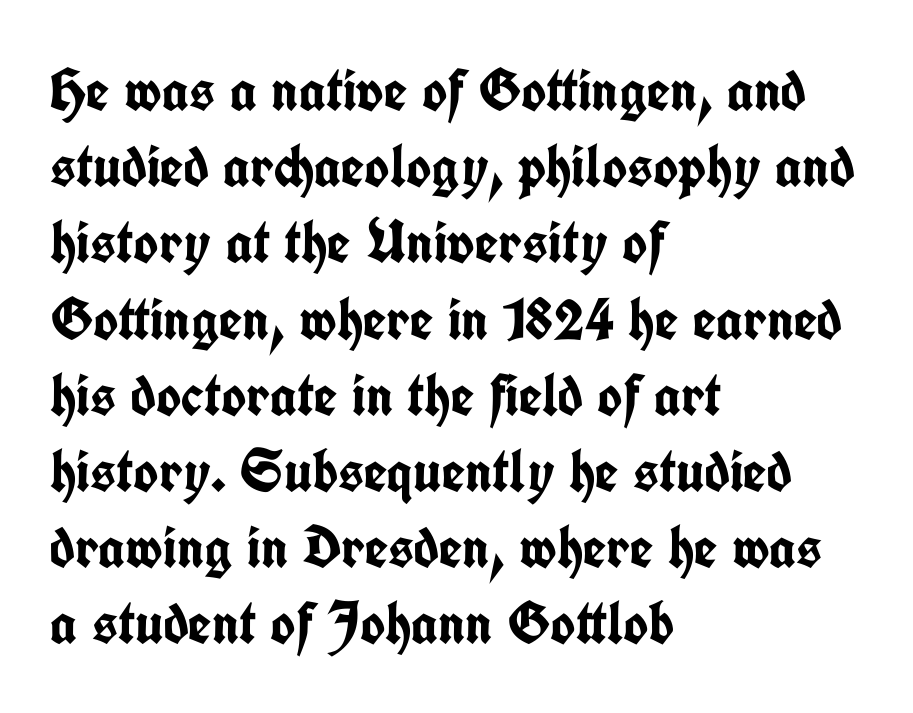
The image shows 60 px semibold, condensed sans-serif type, upright; set left-aligned, normal line spacing (1.27x), normal letter spacing, not underlined; low stroke contrast and a medium x-height.
